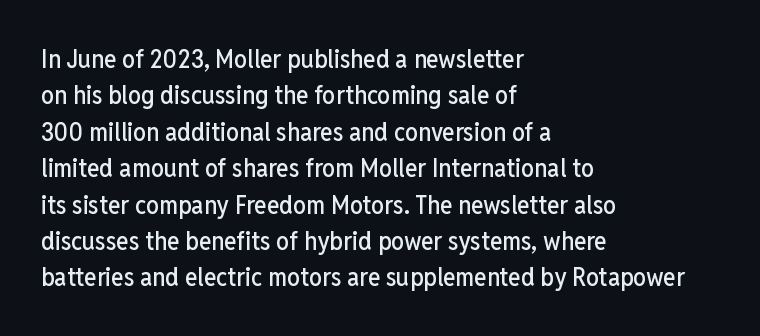
{"italic": "no", "underline": "no", "align": "left", "line_spacing": "normal", "line_spacing_ratio": 1.4, "letter_spacing": "normal", "letter_spacing_em": 0.0, "glyph_px": 26}
